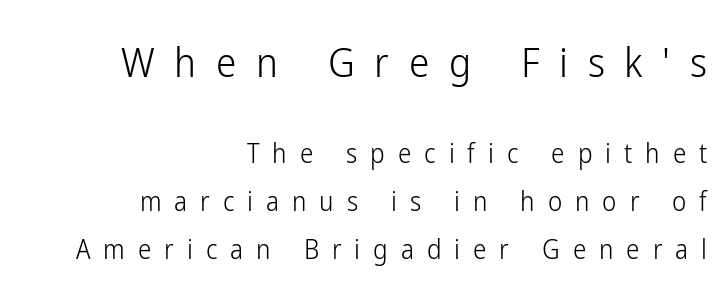
Think of a printed novel: that variable character pitch is what you see here. Every stem runs plumb, perpendicular to the baseline. No heavy texture on the line: the type isn't bold. Two sizes are in play, and the larger belongs to the first block. Teacher's note: observe the even right margin — that is flush-right alignment. Examine the stroke ends and you'll find no serifs.
